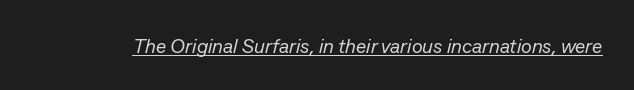
The image shows 20 px text type, italic (leaning right); set normal letter spacing, underlined.
